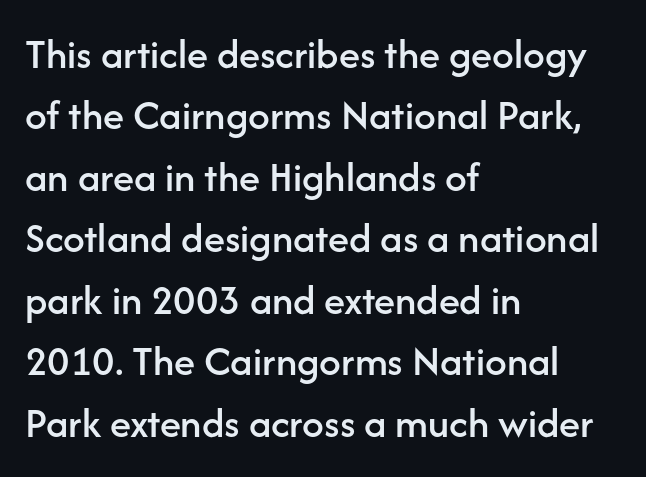
The image shows 43 px sans-serif type, upright; set left-aligned, normal line spacing (1.43x), normal letter spacing, not underlined; low stroke contrast and a medium x-height.
